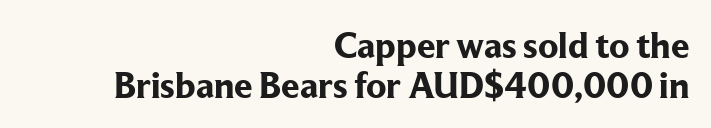
{"serif": "yes", "italic": "no", "bold": "yes", "weight": "bold", "width": "normal", "stroke_contrast": "low", "x_height": "medium", "monospaced": "no", "underline": "no", "align": "right", "line_spacing": "tight", "line_spacing_ratio": 1.08, "letter_spacing": "normal", "letter_spacing_em": 0.0, "glyph_px": 37}
